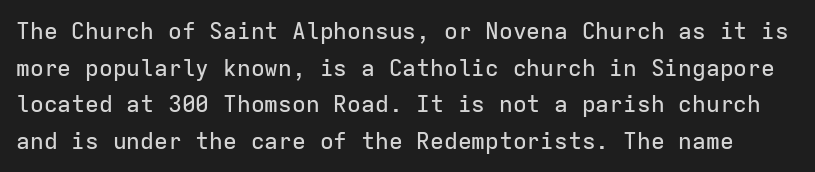
Any mark beneath the type? The region is blank. Summary of vertical rhythm: regular, with standard interline spacing. No italicization has been applied; the sample stays upright. This sample uses plain, unmodified letter spacing.
